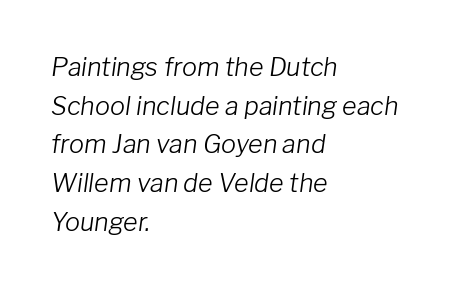
{"italic": "yes", "lean": "right", "slant_degrees": 8, "bold": "no", "underline": "no", "align": "left", "line_spacing": "normal", "line_spacing_ratio": 1.55, "letter_spacing": "normal", "letter_spacing_em": 0.0, "glyph_px": 25}
